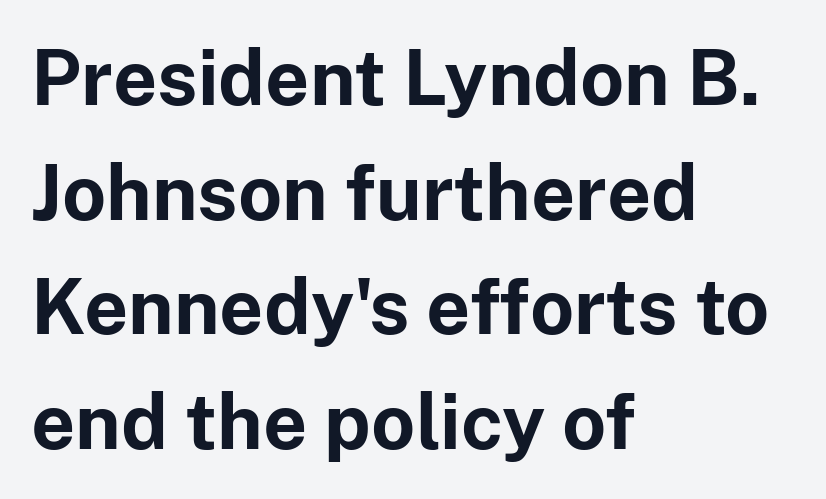
{"serif": "no", "italic": "no", "bold": "yes", "weight": "bold", "width": "normal", "stroke_contrast": "low", "x_height": "medium", "monospaced": "no", "underline": "no", "align": "left", "line_spacing": "normal", "line_spacing_ratio": 1.49, "letter_spacing": "normal", "letter_spacing_em": 0.0, "glyph_px": 77}
